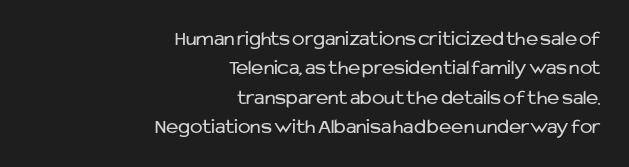
The string is rendered with underlining switched off. Tracking here is standard; glyphs follow each other at the usual distance. Upright lettering throughout. Visually the block forms a straight wall on the right and a jagged coastline on the left. Stems and bowls with no extra thickness — not bold.
